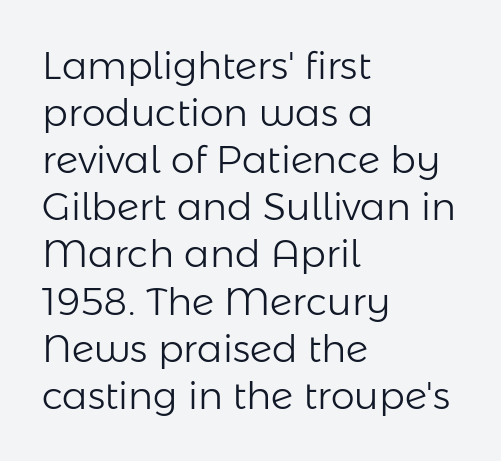
{"serif": "no", "italic": "no", "bold": "no", "weight": "light", "width": "normal", "stroke_contrast": "low", "x_height": "medium", "monospaced": "no", "underline": "no", "align": "left", "line_spacing_ratio": 1.24, "letter_spacing": "normal", "letter_spacing_em": 0.0, "glyph_px": 38}
